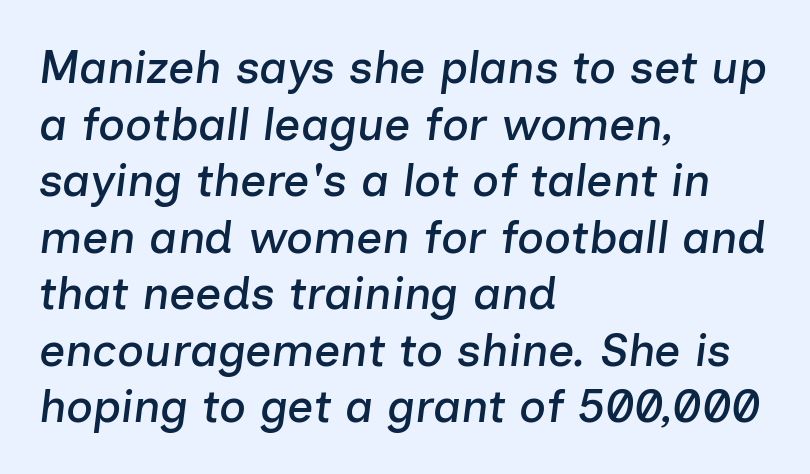
The image shows 46 px text type, italic (leaning right); set left-aligned, line spacing 1.23x, normal letter spacing, not underlined; low stroke contrast and a medium x-height.
